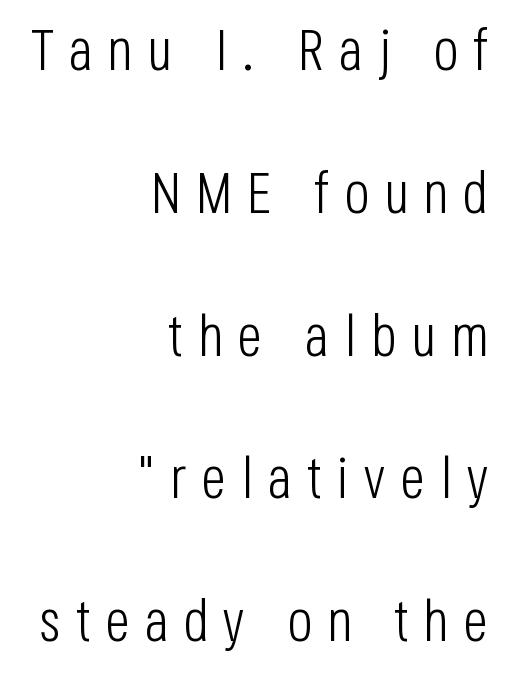
The image shows 59 px light, condensed sans-serif type, upright; set right-aligned, loose line spacing (2.42x), unusually wide letter spacing (+0.25 em), not underlined; low stroke contrast and a large x-height.
